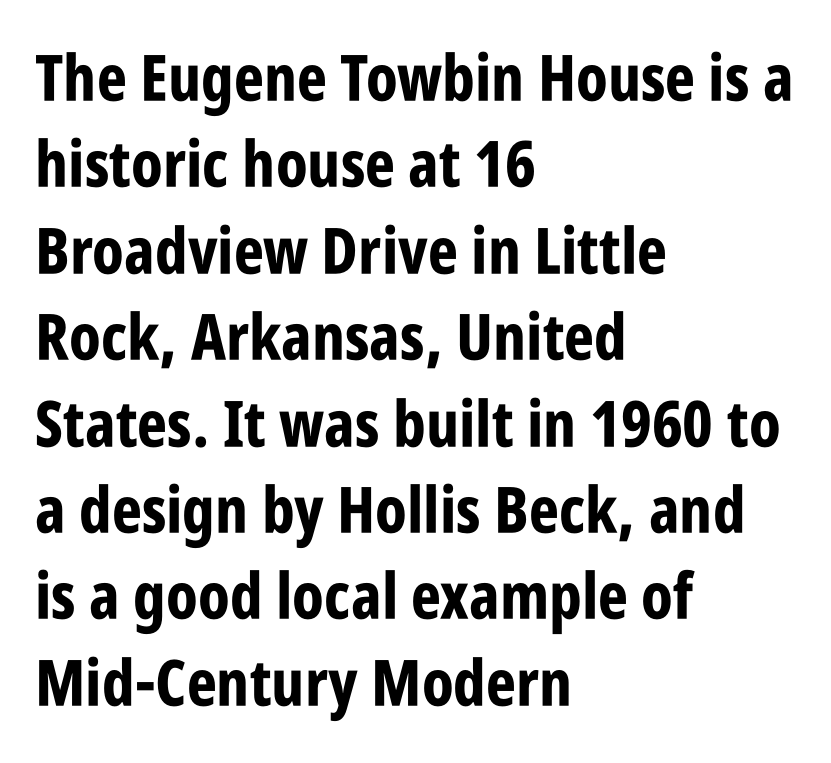
{"serif": "no", "italic": "no", "bold": "yes", "weight": "bold", "width": "condensed", "stroke_contrast": "low", "x_height": "large", "monospaced": "no", "underline": "no", "align": "left", "line_spacing": "normal", "line_spacing_ratio": 1.35, "letter_spacing": "normal", "letter_spacing_em": 0.0, "glyph_px": 64}
